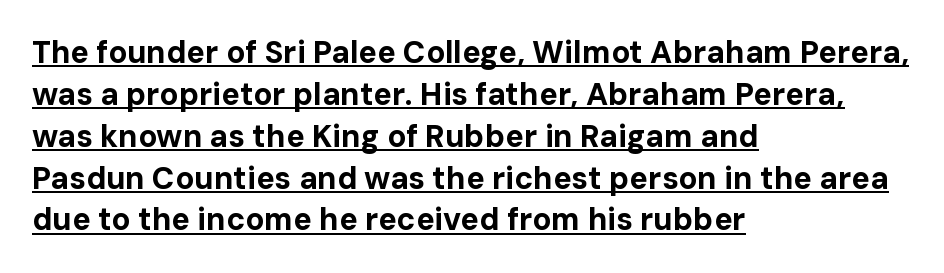
{"serif": "no", "italic": "no", "bold": "yes", "weight": "bold", "width": "normal", "stroke_contrast": "low", "x_height": "medium", "monospaced": "no", "underline": "yes", "align": "left", "line_spacing": "normal", "line_spacing_ratio": 1.35, "letter_spacing": "normal", "letter_spacing_em": 0.0, "glyph_px": 31}
